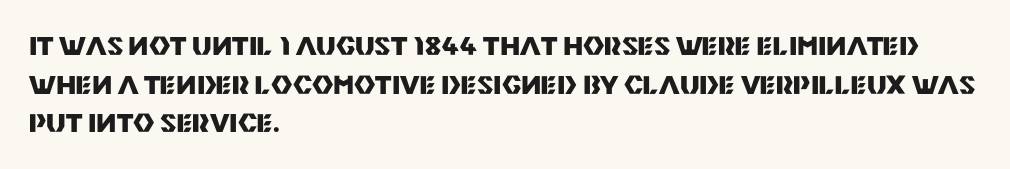
Leading: standard. Glyph-to-glyph distance matches everyday printed text. The face used here has the dense, thick strokes of a bold. These lines stack with their left ends in a neat column.
